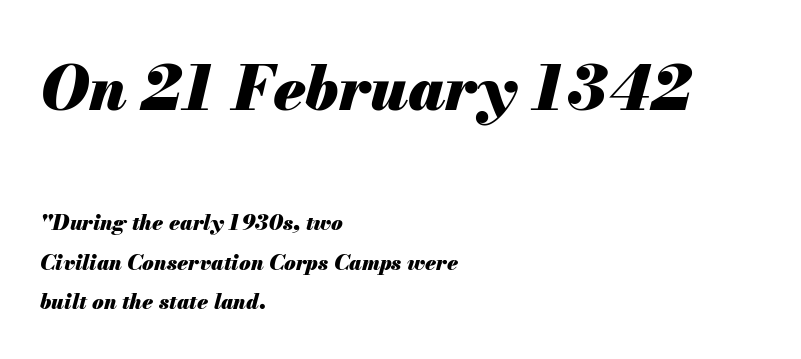
Tall strokes in this sample are angled rather than plumb. The strip under each line holds only bare page. The typesetting leans heavy: a genuine bold. The rendering keeps characters at their native spacing. A typesetter would call this proportional, since set widths differ per character. All the whitespace from short lines collects on the right.
